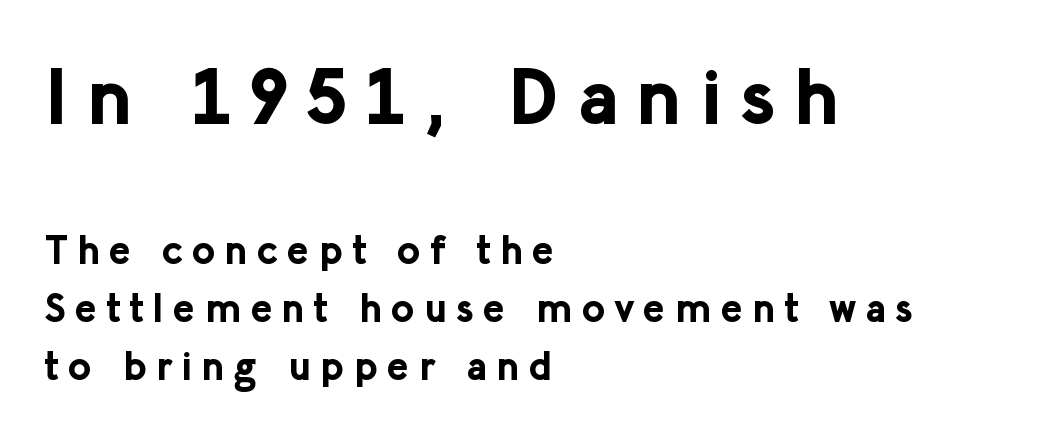
The image shows 79 px bold sans-serif type, upright; set left-aligned, normal line spacing (1.46x), unusually wide letter spacing (+0.24 em), not underlined; the first (top) block is 1.98x larger; low stroke contrast and a medium x-height.
